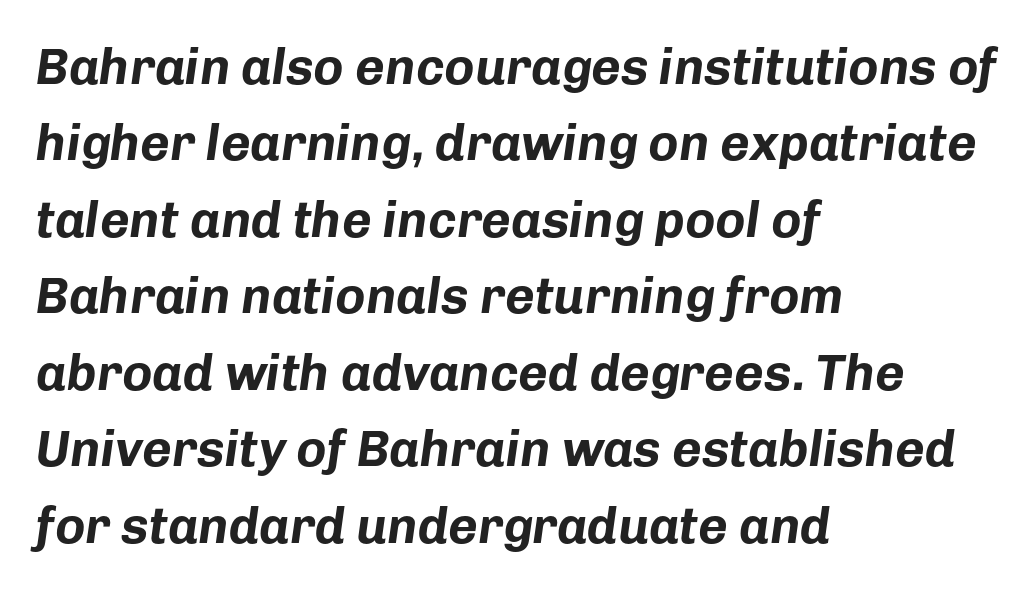
Descenders are the only things crossing below the line. The passage shown stacks its lines at a standard gap. All the whitespace from short lines collects on the right. What stands out about the letter spacing? Nothing — it is the standard amount. Proportional: the letters do not fall into vertical columns.
